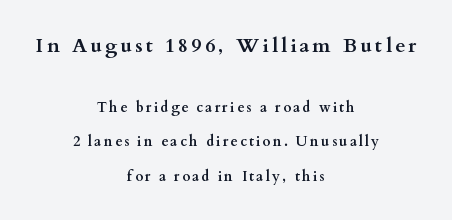
Size hierarchy here favors the leading block over the trailing one. Underline: absent. Stroke thickness is high; the sample reads as a true bold. Does the leading feel generous? Absolutely, it's lavish. In CSS terms this would be text-align: center. The typography opts for an upright posture over an oblique one.
